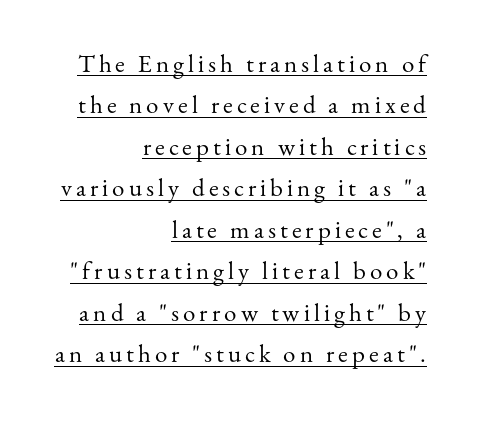
{"italic": "no", "bold": "no", "underline": "yes", "align": "right", "line_spacing": "normal", "line_spacing_ratio": 1.66, "glyph_px": 25}
